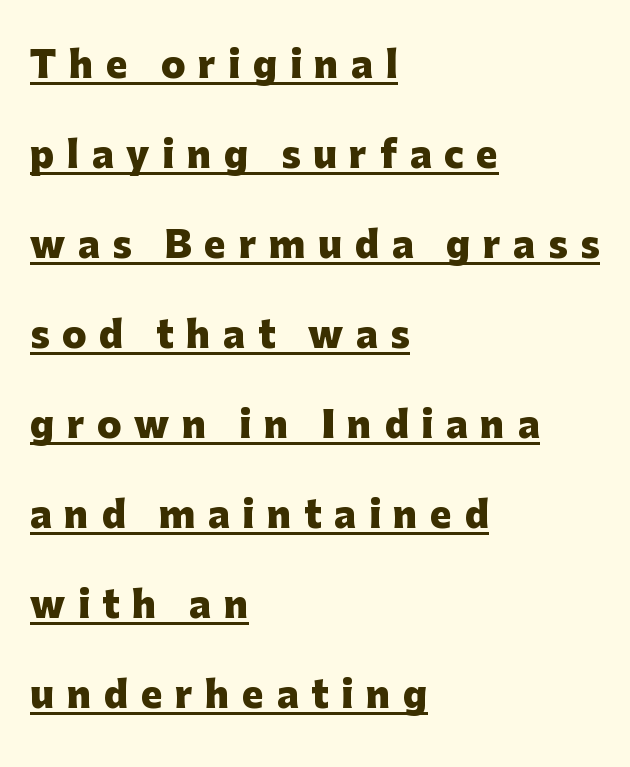
The image shows 36 px heavy sans-serif type, upright; set left-aligned, loose line spacing (2.5x), unusually wide letter spacing (+0.35 em), underlined; low stroke contrast and a medium x-height.
